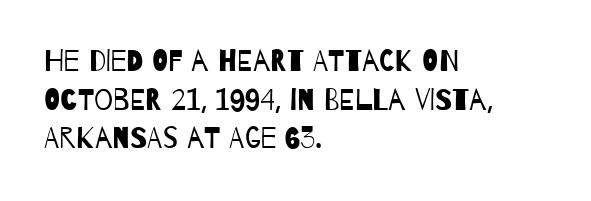
Q: Is the text bold? A: No.
Q: Is the typeface a serif or a sans-serif typeface? A: Sans-serif.
Q: Is the text underlined? A: No.
Q: How is the paragraph aligned? A: Left-aligned.
Q: Is the spacing between letters normal or unusually wide? A: Normal.
Q: Is the spacing between lines tight, normal or loose? A: Normal.
Q: Width (condensed, normal, or wide)? A: Condensed.
Q: Stroke contrast? A: Low.
Q: x-height? A: Large.
Q: Monospaced? A: No.
